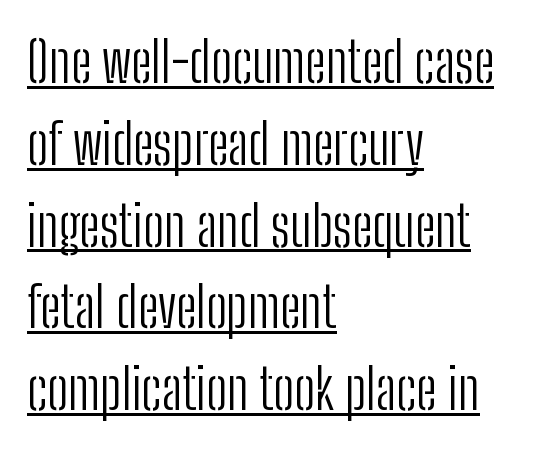
The image shows 56 px light, condensed sans-serif type, upright; set left-aligned, normal line spacing (1.46x), normal letter spacing, underlined; low stroke contrast and a medium x-height.
